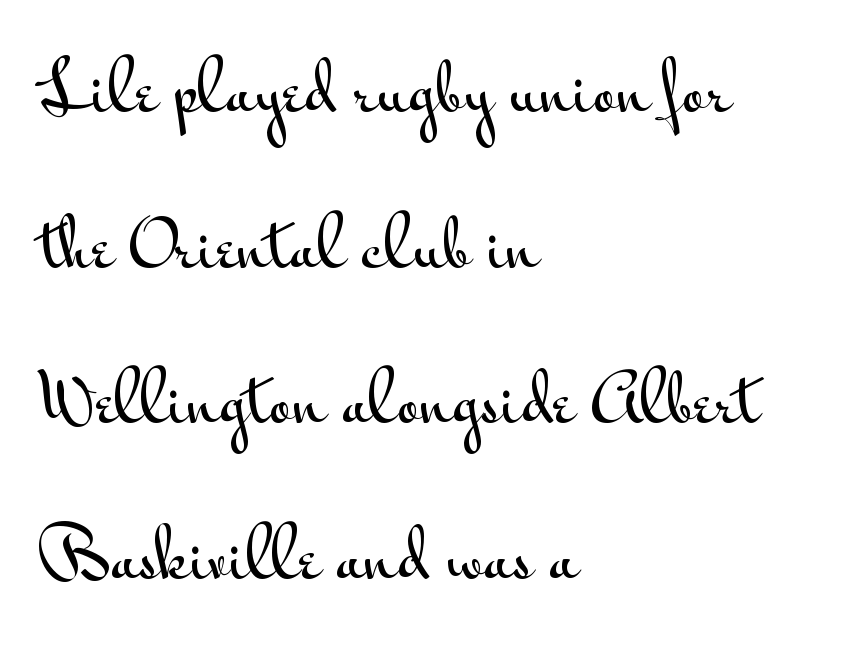
Q: Is the text italic (slanted)? A: Yes.
Q: Is the typeface a serif or a sans-serif typeface? A: Sans-serif.
Q: Is the text underlined? A: No.
Q: How is the paragraph aligned? A: Left-aligned.
Q: Is the spacing between letters normal or unusually wide? A: Normal.
Q: Is the spacing between lines tight, normal or loose? A: Loose.
Q: Width (condensed, normal, or wide)? A: Wide.
Q: Stroke contrast? A: Medium.
Q: x-height? A: Small.
Q: Monospaced? A: No.
